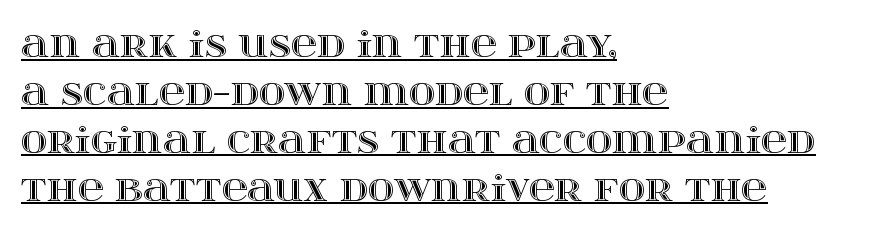
{"italic": "no", "width": "wide", "x_height": "large", "monospaced": "no", "underline": "yes", "align": "left", "line_spacing": "normal", "line_spacing_ratio": 1.33, "letter_spacing": "normal", "letter_spacing_em": 0.0, "glyph_px": 36}
